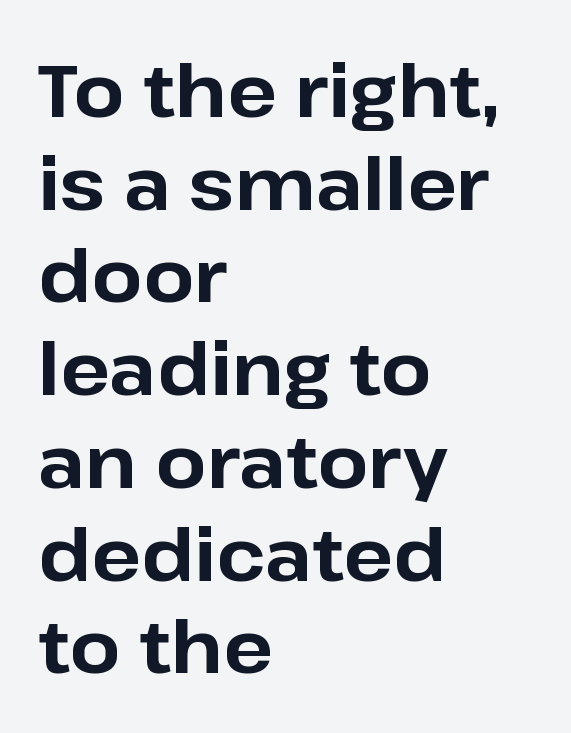
The image shows 73 px bold sans-serif type, upright; set left-aligned, normal line spacing (1.27x), normal letter spacing, not underlined; low stroke contrast and a medium x-height.
